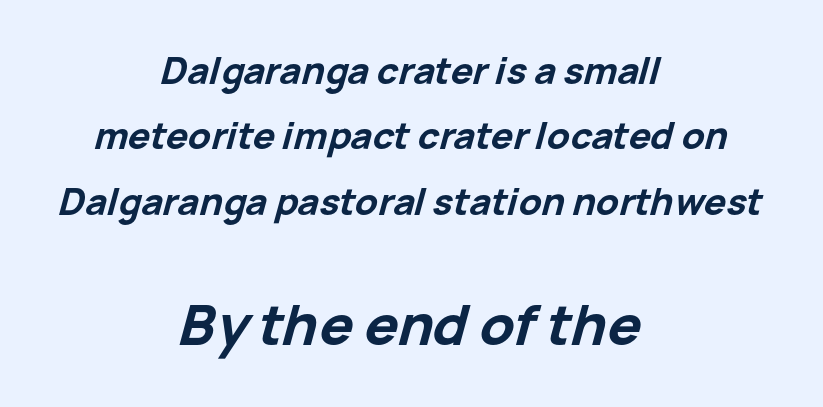
Q: Is the text bold? A: Yes.
Q: Is the text italic (slanted)? A: Yes, it leans right by about 15 degrees.
Q: Is the text underlined? A: No.
Q: How is the paragraph aligned? A: Centered.
Q: Is the spacing between letters normal or unusually wide? A: Normal.
Q: Which block of text is set in a larger size, the first (top) or the second (bottom)? A: The second (bottom) one.
Q: Width (condensed, normal, or wide)? A: Normal.
Q: Stroke contrast? A: Low.
Q: x-height? A: Medium.
Q: Monospaced? A: No.
